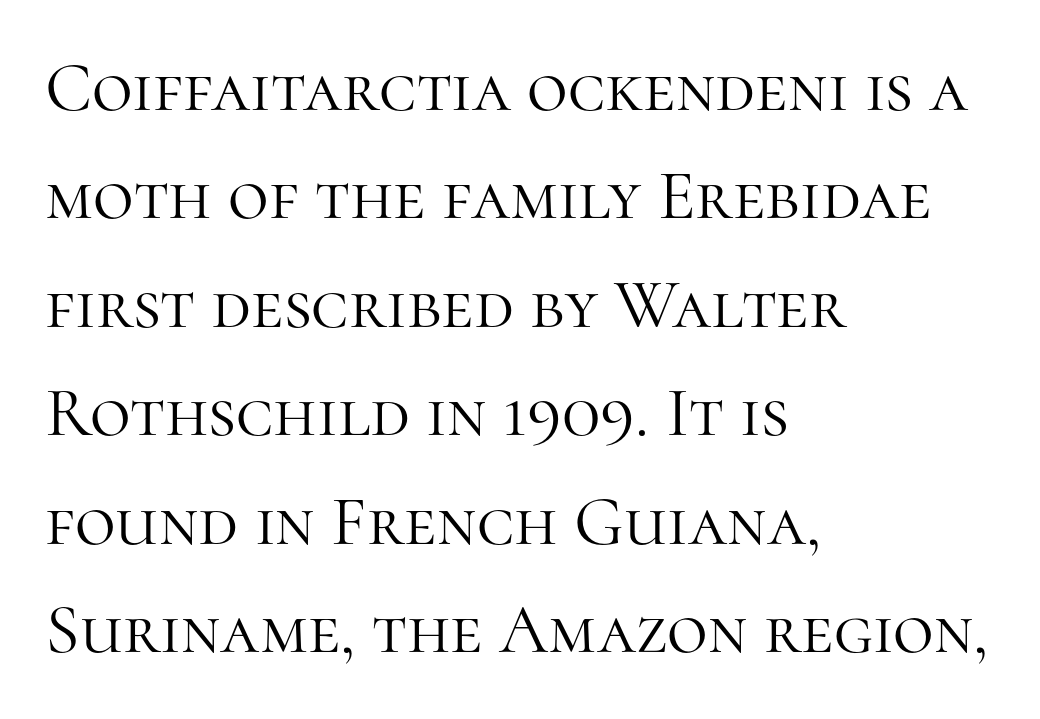
The image shows 70 px light serif type, upright; set left-aligned, normal line spacing (1.55x), normal letter spacing, not underlined; high stroke contrast and a medium x-height.
